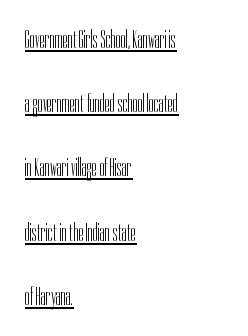
The typesetter has applied underlining to the passage shown. The rendering anchors every line to the left-hand side. These lines stand farther apart than default settings would place them. This rendering leaves character spacing at its baseline value. Style check: upright. The typeface has the unassuming heft of standard copy or less.
